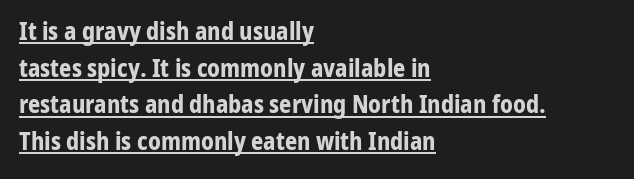
Every character sits straight up, as roman type does. Each line of the rendering has a horizontal stroke beneath the glyphs. Students, note that the glyphs here touch the page at normal intervals. Normally led — the rows are evenly, conventionally spaced. Reading down the block, your eye returns to a fixed left position each line.
